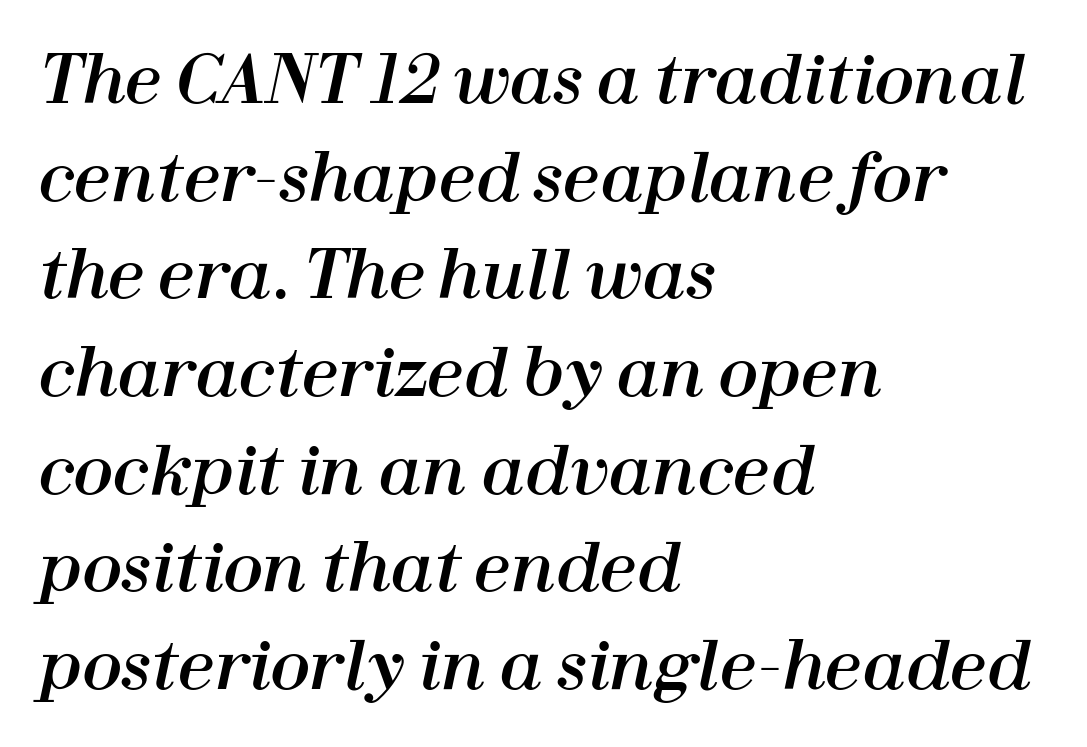
Q: Is the text italic (slanted)? A: Yes, it leans right by about 12 degrees.
Q: Is the text underlined? A: No.
Q: How is the paragraph aligned? A: Left-aligned.
Q: Is the spacing between letters normal or unusually wide? A: Normal.
Q: Is the spacing between lines tight, normal or loose? A: Normal.
Q: Width (condensed, normal, or wide)? A: Normal.
Q: Stroke contrast? A: High.
Q: x-height? A: Medium.
Q: Monospaced? A: No.
